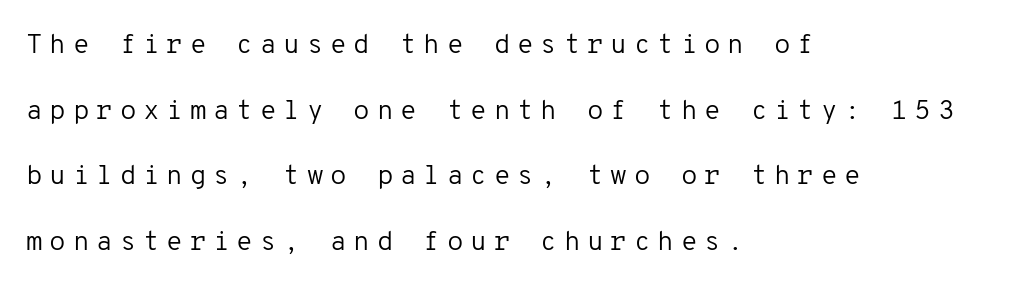
The image shows 27 px text type, upright; set left-aligned, loose line spacing (2.43x), unusually wide letter spacing (+0.25 em), not underlined.
